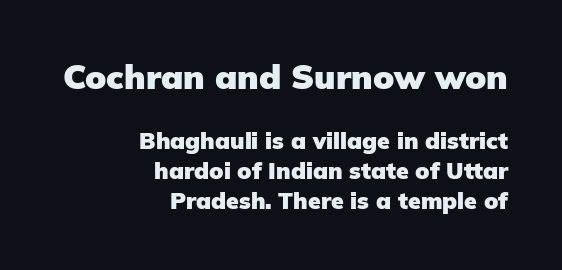
Q: Is the text bold? A: Yes.
Q: Is the text italic (slanted)? A: No, it is upright.
Q: Is the typeface a serif or a sans-serif typeface? A: Sans-serif.
Q: Is the text underlined? A: No.
Q: How is the paragraph aligned? A: Right-aligned.
Q: Is the spacing between letters normal or unusually wide? A: Normal.
Q: Is the spacing between lines tight, normal or loose? A: Normal.
Q: Which block of text is set in a larger size, the first (top) or the second (bottom)? A: The first (top) one.
Q: Width (condensed, normal, or wide)? A: Normal.
Q: Stroke contrast? A: Low.
Q: x-height? A: Medium.
Q: Monospaced? A: No.
